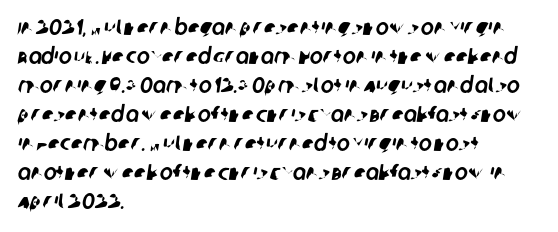
Q: Is the text underlined? A: No.
Q: How is the paragraph aligned? A: Left-aligned.
Q: Is the spacing between letters normal or unusually wide? A: Normal.
Q: Is the spacing between lines tight, normal or loose? A: Normal.
